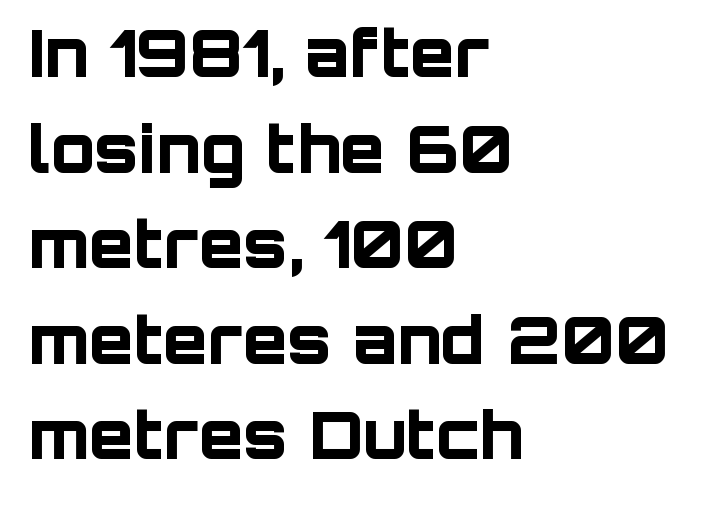
The image shows 65 px bold sans-serif type, upright; set left-aligned, normal line spacing (1.47x), normal letter spacing, not underlined; low stroke contrast and a large x-height.
